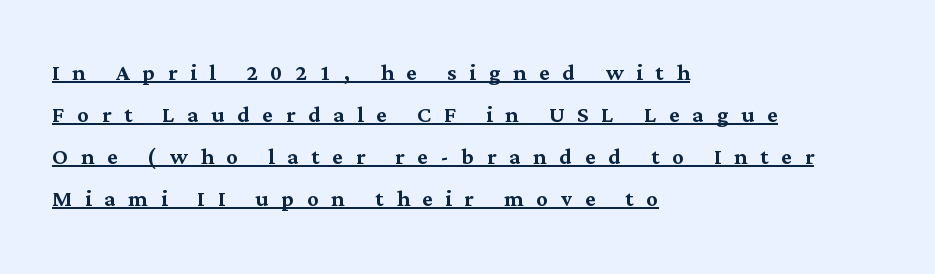
Q: Is the text italic (slanted)? A: No, it is upright.
Q: Is the typeface a serif or a sans-serif typeface? A: Serif.
Q: Is the text underlined? A: Yes.
Q: How is the paragraph aligned? A: Left-aligned.
Q: Is the spacing between letters normal or unusually wide? A: Unusually wide.
Q: Is the spacing between lines tight, normal or loose? A: Normal.
Q: Width (condensed, normal, or wide)? A: Normal.
Q: Stroke contrast? A: Medium.
Q: x-height? A: Medium.
Q: Monospaced? A: No.
